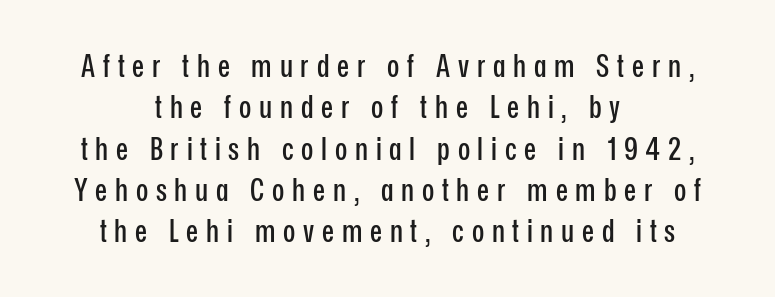
Q: Is the text italic (slanted)? A: No, it is upright.
Q: Is the typeface a serif or a sans-serif typeface? A: Sans-serif.
Q: Is the text underlined? A: No.
Q: How is the paragraph aligned? A: Centered.
Q: Is the spacing between letters normal or unusually wide? A: Unusually wide.
Q: Is the spacing between lines tight, normal or loose? A: Normal.
Q: Width (condensed, normal, or wide)? A: Condensed.
Q: Stroke contrast? A: Low.
Q: x-height? A: Medium.
Q: Monospaced? A: No.
